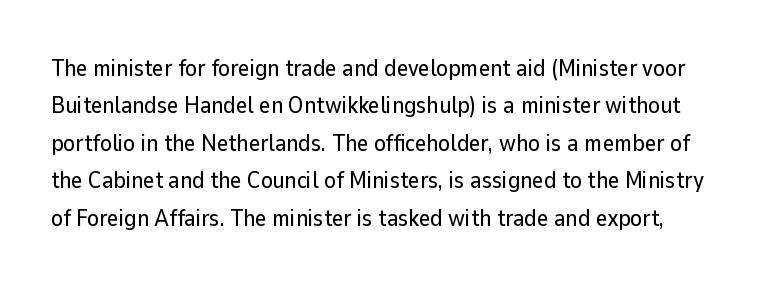
Glance below the letters and you will spot only blank space. The vertical gap from one line to the next is medium. Nope, not italic — everything's standing straight. Compared with typical body copy, the letter spacing here is the same.
